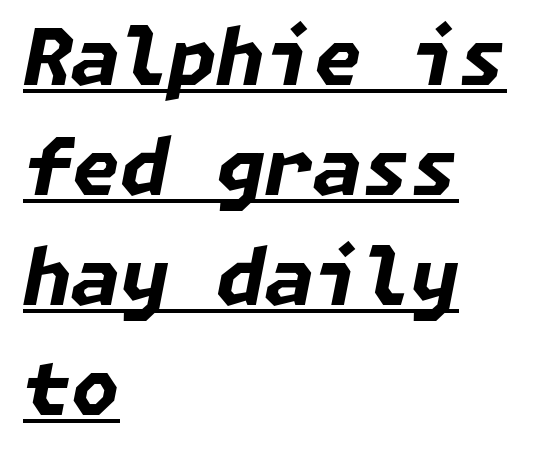
{"italic": "yes", "lean": "right", "slant_degrees": 11, "bold": "yes", "weight": "bold", "width": "normal", "stroke_contrast": "low", "x_height": "medium", "underline": "yes", "align": "left", "line_spacing": "normal", "line_spacing_ratio": 1.41, "letter_spacing": "normal", "letter_spacing_em": 0.0, "glyph_px": 78}
